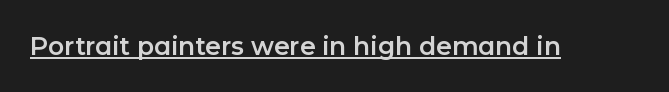
{"italic": "no", "underline": "yes", "letter_spacing": "normal", "letter_spacing_em": 0.0, "glyph_px": 25}
